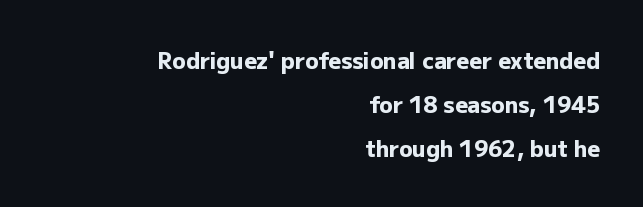
Q: Is the text bold? A: Yes.
Q: Is the text italic (slanted)? A: No, it is upright.
Q: Is the text underlined? A: No.
Q: How is the paragraph aligned? A: Right-aligned.
Q: Is the spacing between letters normal or unusually wide? A: Normal.
Q: Is the spacing between lines tight, normal or loose? A: Loose.
